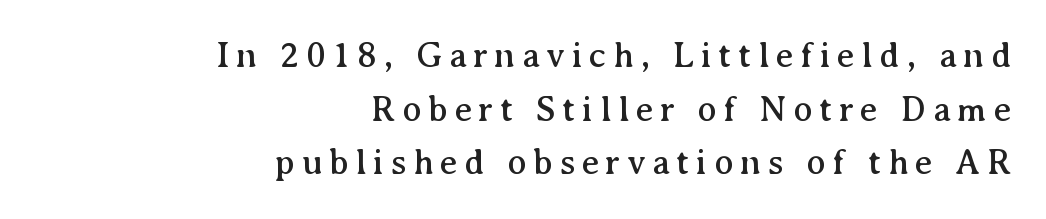
{"serif": "yes", "italic": "no", "width": "normal", "stroke_contrast": "medium", "x_height": "medium", "monospaced": "no", "underline": "no", "align": "right", "line_spacing": "normal", "line_spacing_ratio": 1.49, "glyph_px": 36}
